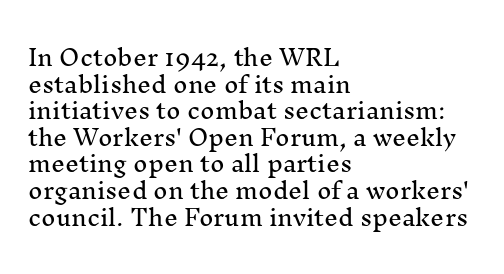
{"italic": "no", "underline": "no", "align": "left", "line_spacing_ratio": 1.21, "letter_spacing": "normal", "letter_spacing_em": 0.0, "glyph_px": 22}
